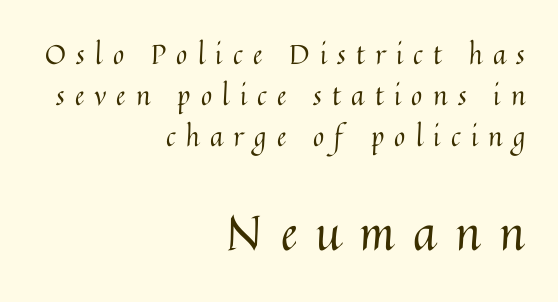
{"bold": "no", "weight": "regular", "width": "normal", "stroke_contrast": "medium", "x_height": "medium", "monospaced": "no", "underline": "no", "align": "right", "line_spacing": "normal", "line_spacing_ratio": 1.52, "letter_spacing": "wide", "letter_spacing_em": 0.38, "larger_block": "second", "size_ratio": 1.78, "glyph_px": 48}
